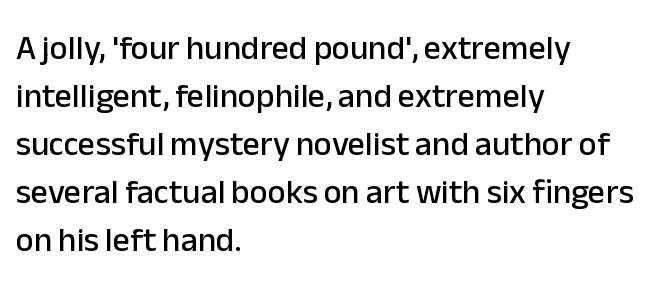
Q: Is the text italic (slanted)? A: No, it is upright.
Q: Is the typeface a serif or a sans-serif typeface? A: Sans-serif.
Q: Is the text underlined? A: No.
Q: How is the paragraph aligned? A: Left-aligned.
Q: Is the spacing between letters normal or unusually wide? A: Normal.
Q: Is the spacing between lines tight, normal or loose? A: Normal.
Q: Width (condensed, normal, or wide)? A: Normal.
Q: Stroke contrast? A: Low.
Q: x-height? A: Medium.
Q: Monospaced? A: No.
